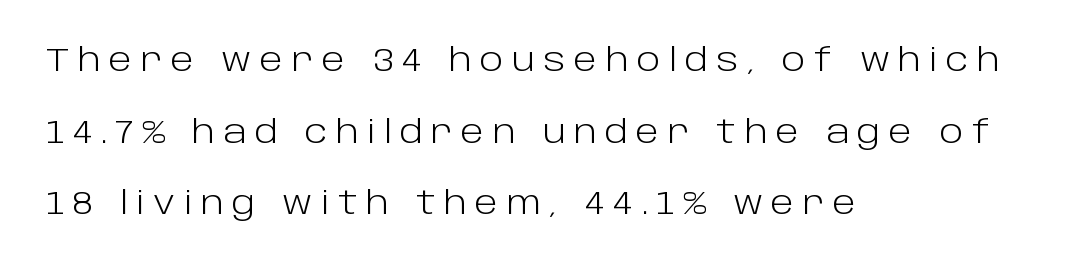
The image shows 31 px light sans-serif type, upright; set left-aligned, loose line spacing (2.31x), unusually wide letter spacing (+0.27 em), not underlined; low stroke contrast and a large x-height.
